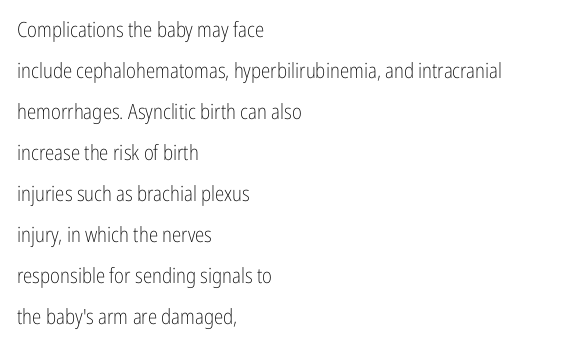
Q: Is the text bold? A: No.
Q: Is the text italic (slanted)? A: No, it is upright.
Q: Is the text underlined? A: No.
Q: How is the paragraph aligned? A: Left-aligned.
Q: Is the spacing between letters normal or unusually wide? A: Normal.
Q: Is the spacing between lines tight, normal or loose? A: Loose.
